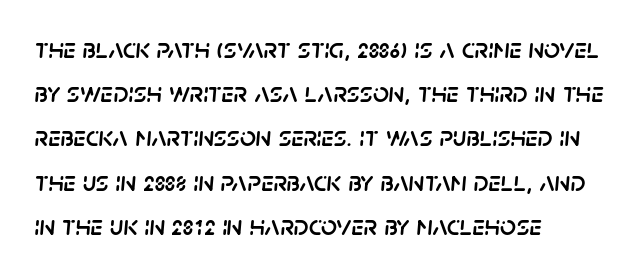
{"italic": "yes", "lean": "right", "slant_degrees": 5, "width": "normal", "stroke_contrast": "low", "x_height": "large", "monospaced": "no", "underline": "no", "align": "left", "line_spacing": "normal", "line_spacing_ratio": 1.58, "letter_spacing": "normal", "letter_spacing_em": 0.0, "glyph_px": 28}
